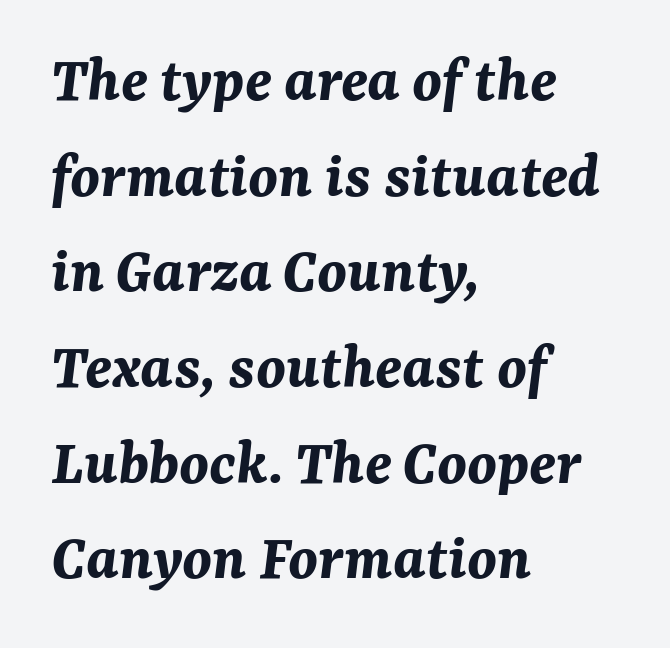
The specimen reads as italic at a glance. In CSS terms this would be text-align: left. This rendering features lettering with no underline. Each new line begins a customary step beneath the previous one.
